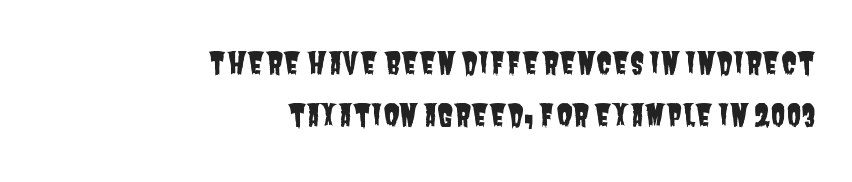
The image shows 29 px condensed sans-serif type; set right-aligned, line spacing 1.81x, normal letter spacing, not underlined; low stroke contrast and a large x-height.
